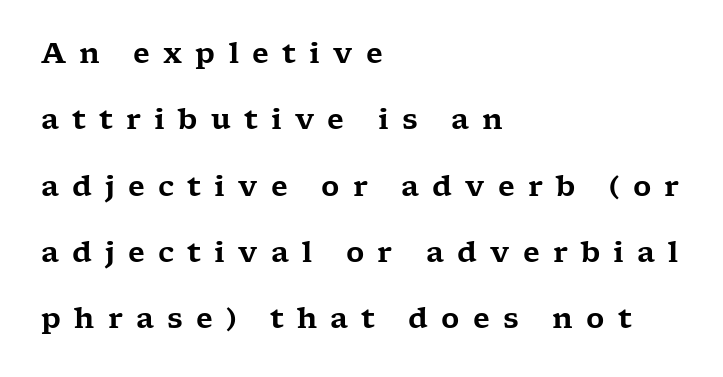
The image shows 28 px wide serif type, upright; set left-aligned, loose line spacing (2.37x), unusually wide letter spacing (+0.47 em), not underlined; low stroke contrast and a medium x-height.
